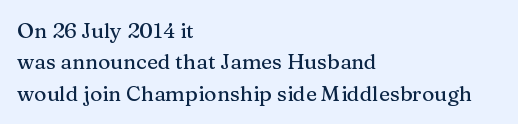
The image shows 21 px text type, upright; set left-aligned, normal line spacing (1.49x), normal letter spacing, not underlined.
